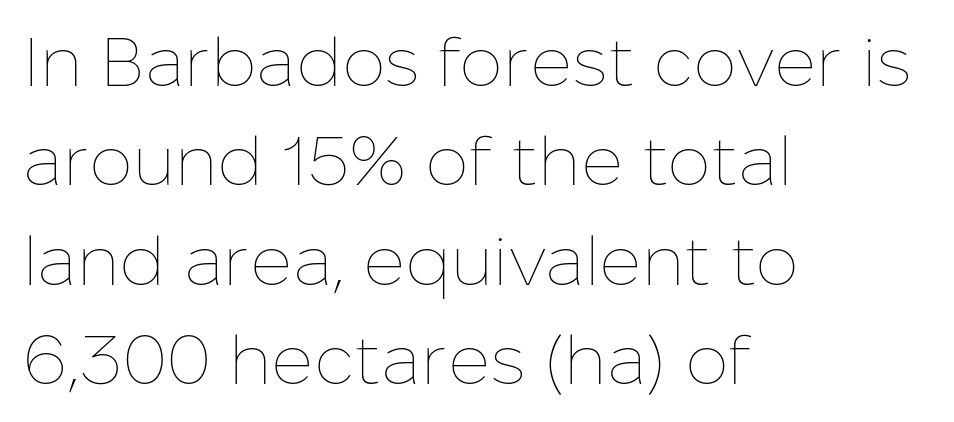
{"italic": "no", "bold": "no", "weight": "thin", "width": "normal", "stroke_contrast": "low", "x_height": "medium", "monospaced": "no", "underline": "no", "align": "left", "line_spacing": "normal", "line_spacing_ratio": 1.44, "letter_spacing": "normal", "letter_spacing_em": 0.0, "glyph_px": 69}
